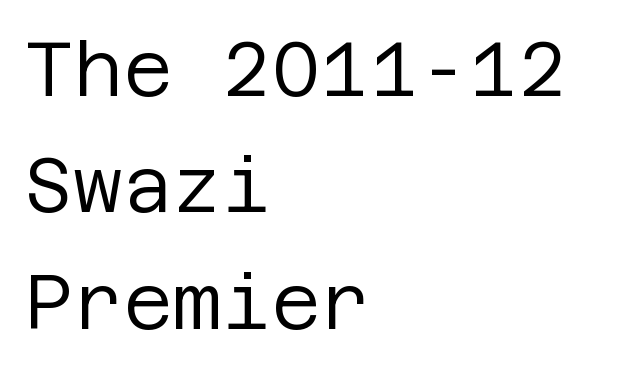
The image shows 76 px regular-weight sans-serif type, upright; set left-aligned, normal line spacing (1.53x), normal letter spacing, not underlined; low stroke contrast and a large x-height.
